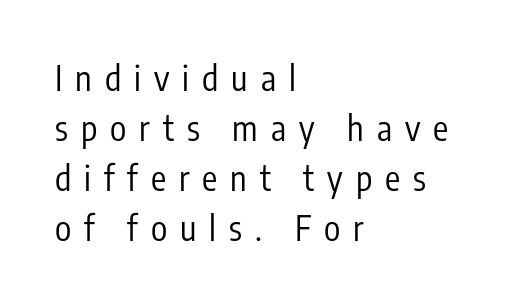
{"serif": "no", "italic": "no", "bold": "no", "weight": "regular", "width": "condensed", "stroke_contrast": "low", "x_height": "medium", "monospaced": "no", "underline": "no", "align": "left", "line_spacing": "normal", "line_spacing_ratio": 1.47, "letter_spacing": "wide", "letter_spacing_em": 0.38, "glyph_px": 34}
